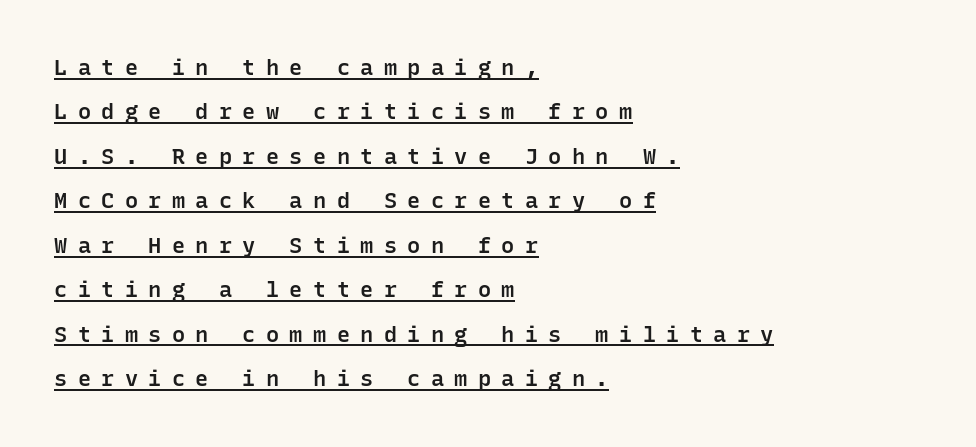
Emphasis is given by a line drawn under the lettering. The lettering holds an erect, upright posture throughout. The rendering uses a large line-height, opening up the rows. You could only call the tracking loose — the letters float apart. The face used here is a semibold: visibly heavier than regular, lighter than bold.
